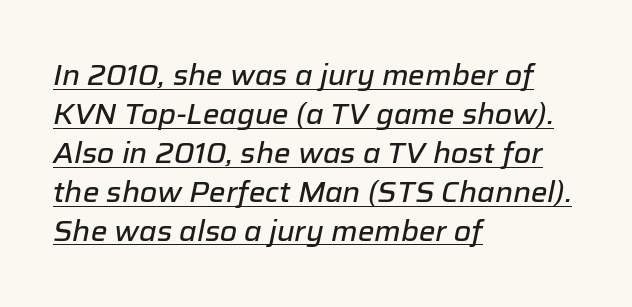
The image shows 28 px text type, italic (leaning right); set left-aligned, normal line spacing (1.39x), normal letter spacing, underlined; low stroke contrast and a medium x-height.
